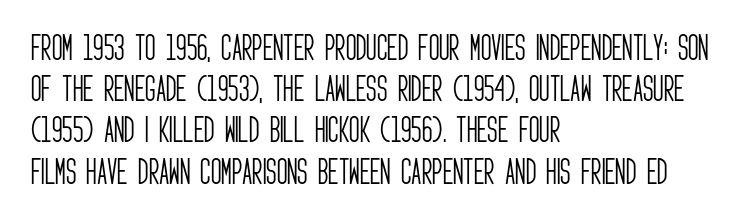
Think standard paragraph weight, or any step lighter than that. In terms of leading, this rendering sits right in the middle. Caption: multi-line text, flush left, ragged right. The string is rendered with underlining switched off. The face used here is rendered with its standard letterfit.
